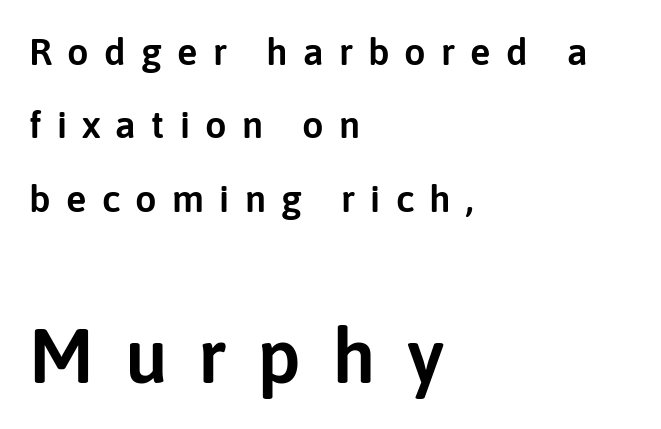
{"serif": "no", "italic": "no", "width": "normal", "stroke_contrast": "low", "x_height": "medium", "monospaced": "no", "underline": "no", "align": "left", "line_spacing": "loose", "line_spacing_ratio": 1.93, "letter_spacing": "wide", "letter_spacing_em": 0.4, "larger_block": "second", "size_ratio": 2.03, "glyph_px": 77}
